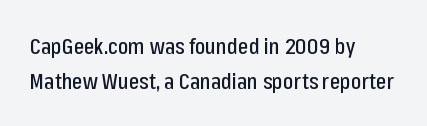
The setting favours the left margin, as ordinary paragraphs usually do. The letters stand straight up with perfectly vertical stems. Baseline-to-baseline distance is the conventional proportion of letter height. Beneath every word, the page is bare. Is the letter spacing exaggerated? No — it looks like the ordinary default.
